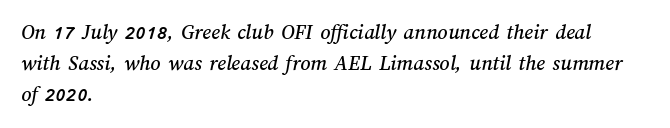
In CSS terms this would be text-align: left. Type without underlining. Does the leading feel generous? No, just average. Does extra space separate the letters? No, they use regular spacing.
